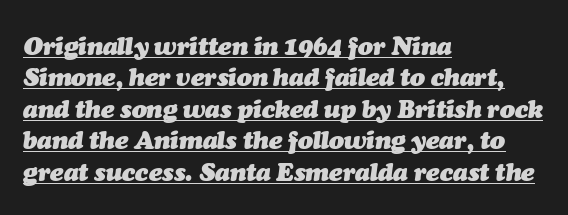
Baseline-to-baseline distance is the conventional proportion of letter height. Each word holds together tightly as a unit, with standard inter-letter gaps. Italic? Definitely — the glyphs are oblique. Chunky letters — that's bold for sure. Descenders here cross a horizontal rule under the line.
